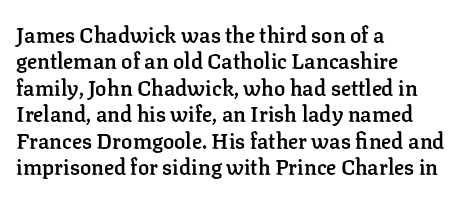
Q: Is the text bold? A: Semi-bold.
Q: Is the text italic (slanted)? A: No, it is upright.
Q: Is the text underlined? A: No.
Q: How is the paragraph aligned? A: Left-aligned.
Q: Is the spacing between letters normal or unusually wide? A: Normal.
Q: Is the spacing between lines tight, normal or loose? A: Normal.
